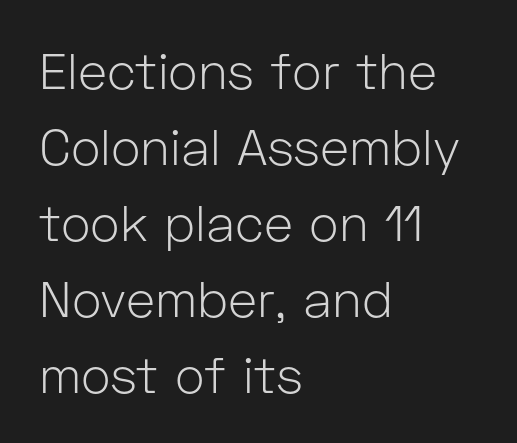
The image shows 50 px light sans-serif type, upright; set left-aligned, normal line spacing (1.52x), normal letter spacing, not underlined; low stroke contrast and a medium x-height.
